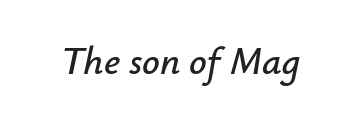
Q: Is the text italic (slanted)? A: Yes, it leans right by about 12 degrees.
Q: Is the text underlined? A: No.
Q: Is the spacing between letters normal or unusually wide? A: Normal.
Q: Width (condensed, normal, or wide)? A: Normal.
Q: Stroke contrast? A: Low.
Q: x-height? A: Small.
Q: Monospaced? A: No.
